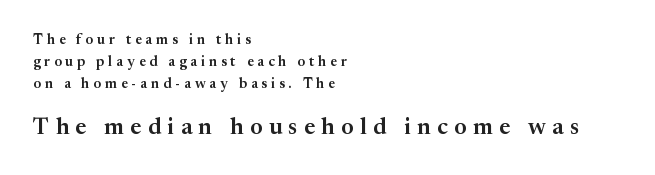
The typesetter chose a ragged-right arrangement here. Larger block? The one below; the one above is distinctly smaller. You can tell it's not italic because the verticals are truly vertical. Regular leading. Between one letter and the next there's a generous, obvious gap. Nobody drew a line under any word here.
